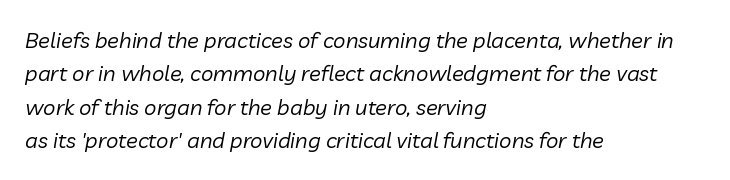
The image shows 22 px text type, italic (leaning right); set left-aligned, normal line spacing (1.52x), normal letter spacing, not underlined.
